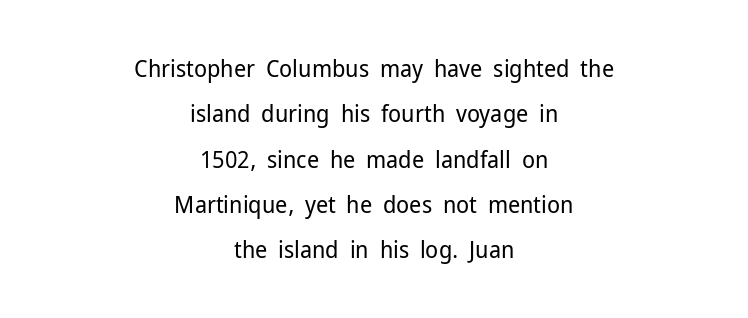
The image shows 24 px text type, upright; set centered, line spacing 1.89x, normal letter spacing, not underlined.
